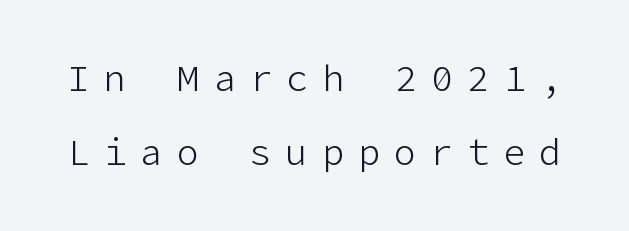
{"serif": "no", "italic": "no", "bold": "no", "weight": "light", "width": "normal", "stroke_contrast": "low", "x_height": "medium", "underline": "no", "line_spacing": "loose", "line_spacing_ratio": 2.01, "letter_spacing": "wide", "letter_spacing_em": 0.38, "glyph_px": 37}
